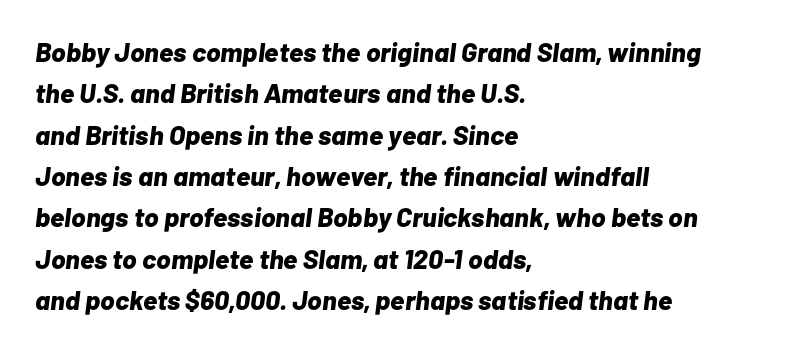
The rendering anchors every line to the left-hand side. How would I describe the line gaps? Plain and ordinary. Looking at the ascenders, they clearly lean. The passage shown is emphatically bold. The passage shown has conventional tracking throughout. Descender tails drop into unmarked territory.
